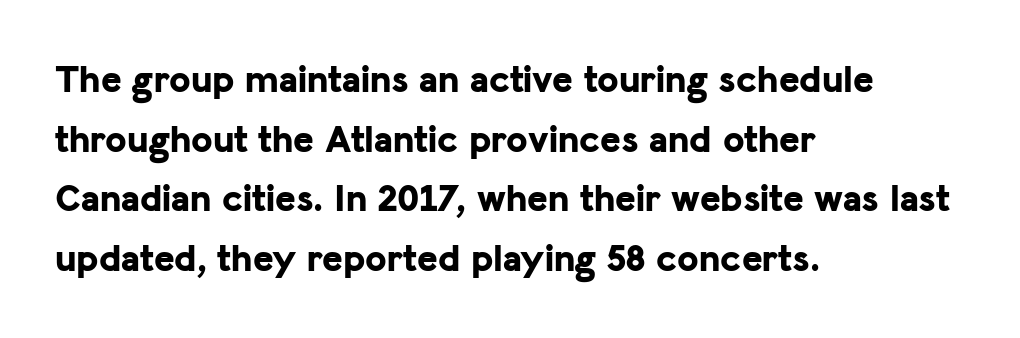
Leftover space on each line is placed entirely after the last word. Think of a printed novel: that variable character pitch is what you see here. Rule under the text: the space is simply empty. Serif or sans? Sans — the stroke terminals are bare. Short note: letters normally spaced.
